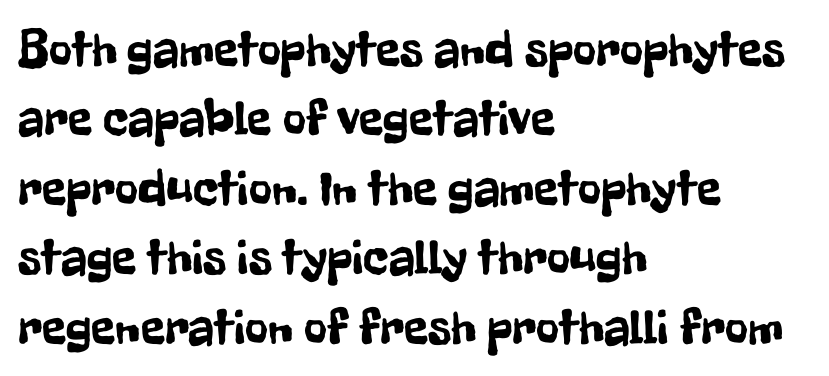
The image shows 50 px condensed sans-serif type, upright; set left-aligned, normal line spacing (1.39x), normal letter spacing, not underlined; low stroke contrast and a medium x-height.
